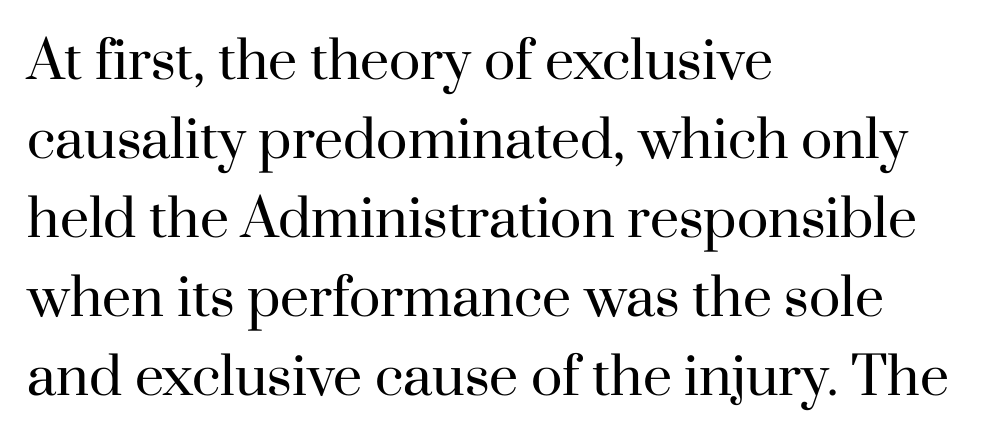
The image shows 52 px regular-weight serif type, upright; set left-aligned, normal line spacing (1.52x), normal letter spacing, not underlined; high stroke contrast and a small x-height.
